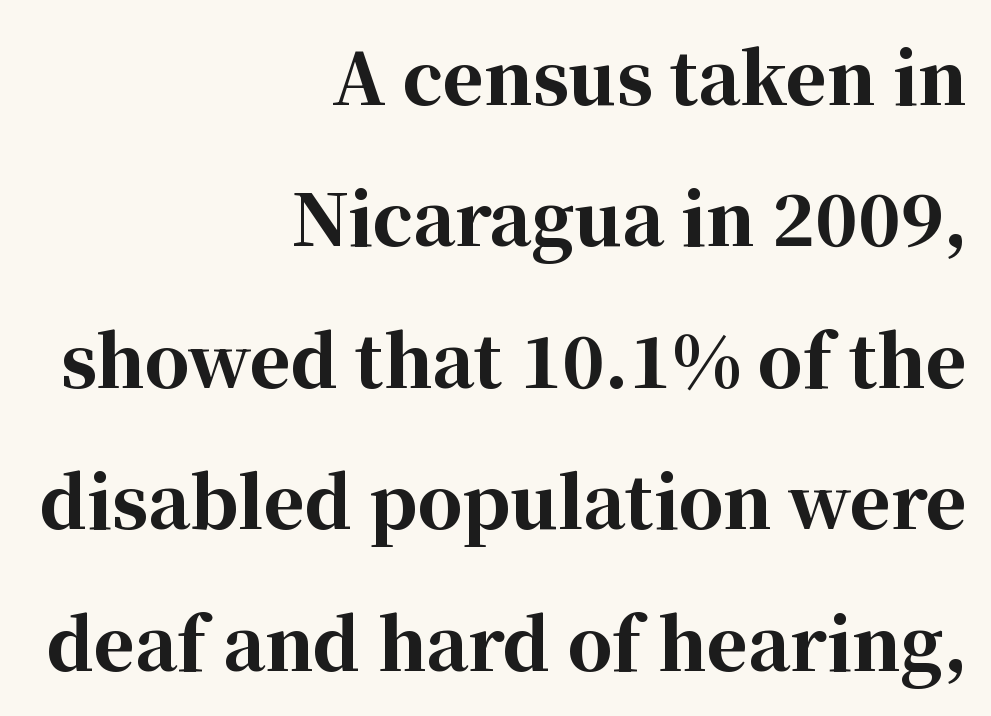
This is the regular roman posture of the typeface. Each word holds together tightly as a unit, with standard inter-letter gaps. The text block is weighted toward the right margin, trailing off unevenly leftward. Note: serifs present on the glyphs. The face used here has the dense, thick strokes of a bold. Is this a fixed-width face? No — the glyphs have proportional, varying widths.
